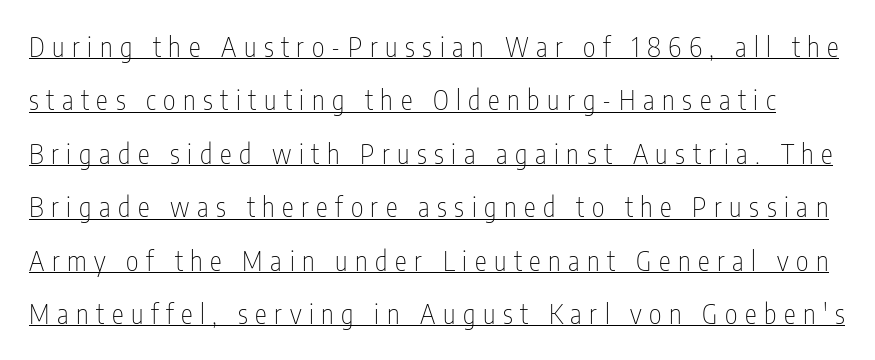
Q: Is the text bold? A: No.
Q: Is the text italic (slanted)? A: No, it is upright.
Q: Is the text underlined? A: Yes.
Q: Is the spacing between letters normal or unusually wide? A: Unusually wide.
Q: Is the spacing between lines tight, normal or loose? A: Loose.
